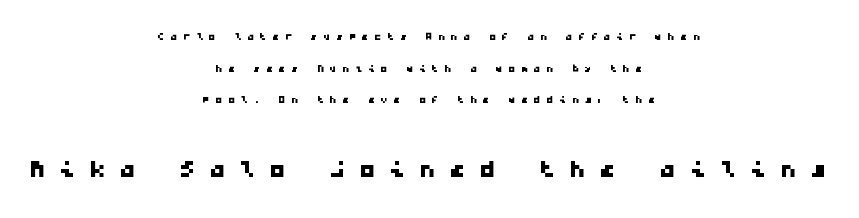
The image shows 33 px wide sans-serif type, monospaced; set centered, loose line spacing (2.26x), unusually wide letter spacing (+0.41 em), not underlined; the second (bottom) block is 2.36x larger; low stroke contrast and a medium x-height.
